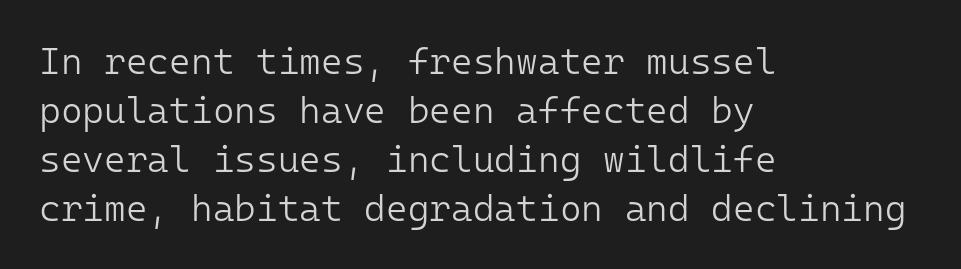
Q: Is the text bold? A: No.
Q: Is the text italic (slanted)? A: No, it is upright.
Q: Is the typeface a serif or a sans-serif typeface? A: Sans-serif.
Q: Is the text underlined? A: No.
Q: How is the paragraph aligned? A: Left-aligned.
Q: Is the spacing between letters normal or unusually wide? A: Normal.
Q: Is the spacing between lines tight, normal or loose? A: Normal.
Q: Width (condensed, normal, or wide)? A: Normal.
Q: Stroke contrast? A: Low.
Q: x-height? A: Medium.
Q: Monospaced? A: Yes.
